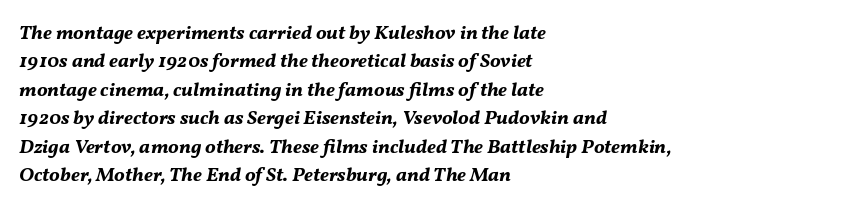
The image shows 20 px bold type, italic (leaning right); set left-aligned, normal line spacing (1.42x), normal letter spacing, not underlined.
